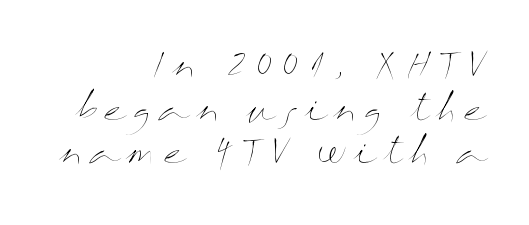
The image shows 34 px thin, wide type; set right-aligned, normal line spacing (1.28x), unusually wide letter spacing (+0.21 em), not underlined; medium stroke contrast and a medium x-height.
